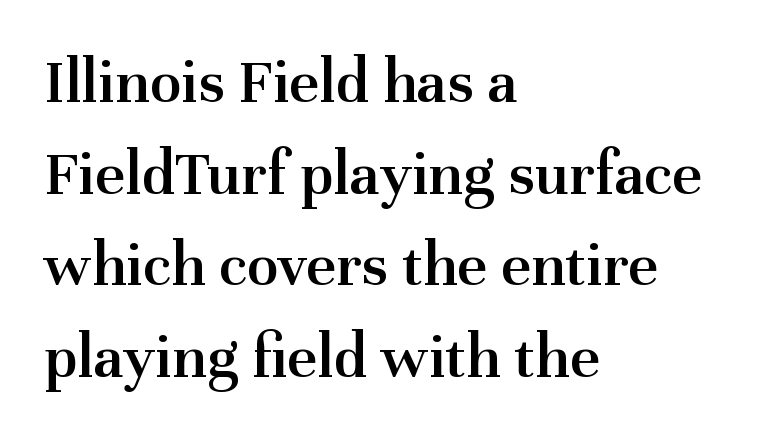
{"serif": "yes", "italic": "no", "bold": "semi", "weight": "semibold", "width": "normal", "stroke_contrast": "medium", "x_height": "medium", "monospaced": "no", "underline": "no", "align": "left", "line_spacing": "normal", "line_spacing_ratio": 1.41, "letter_spacing": "normal", "letter_spacing_em": 0.0, "glyph_px": 65}
